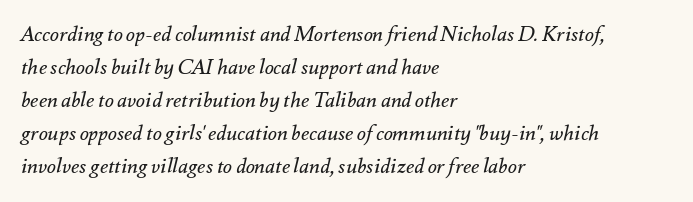
Bold? No — there's no thickening of the strokes. Quick note: interline space is typical. Typeset ragged right — the left edge is the straight one. Slanted lettering throughout. The zone under the glyphs is completely vacant.
